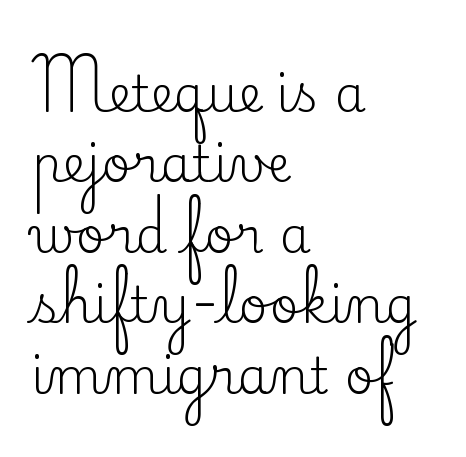
Q: Is the text bold? A: No.
Q: Is the text italic (slanted)? A: No, it is upright.
Q: Is the text underlined? A: No.
Q: How is the paragraph aligned? A: Left-aligned.
Q: Is the spacing between letters normal or unusually wide? A: Normal.
Q: Is the spacing between lines tight, normal or loose? A: Normal.
Q: Width (condensed, normal, or wide)? A: Normal.
Q: Stroke contrast? A: Low.
Q: x-height? A: Small.
Q: Monospaced? A: No.
